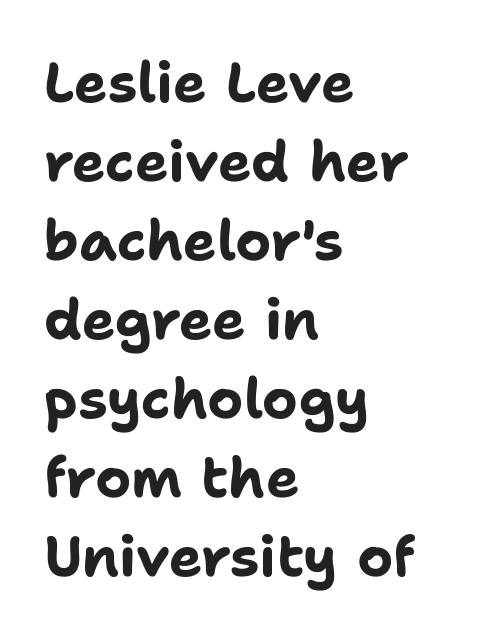
{"serif": "no", "italic": "no", "bold": "yes", "weight": "bold", "width": "normal", "stroke_contrast": "low", "x_height": "medium", "monospaced": "no", "underline": "no", "align": "left", "line_spacing": "normal", "line_spacing_ratio": 1.41, "letter_spacing": "normal", "letter_spacing_em": 0.0, "glyph_px": 56}
